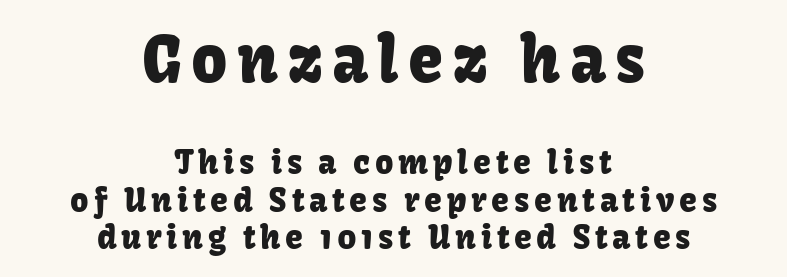
In terms of letterform style, serifs are entirely absent. The passage shown is typed in a proportional face where columns would drift. Plain, unruled lines of type. Layout note: lines centered. Posture: upright roman.
